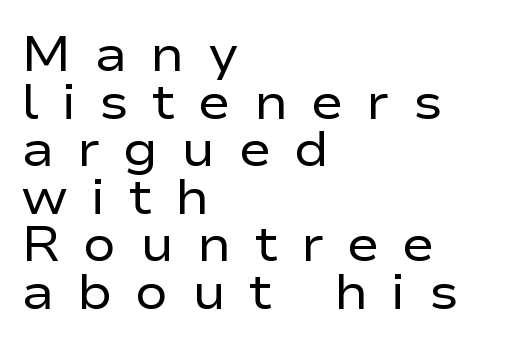
{"serif": "no", "italic": "no", "bold": "no", "weight": "regular", "width": "wide", "stroke_contrast": "low", "x_height": "medium", "monospaced": "no", "underline": "no", "align": "left", "line_spacing": "tight", "line_spacing_ratio": 0.97, "letter_spacing": "wide", "letter_spacing_em": 0.47, "glyph_px": 49}
